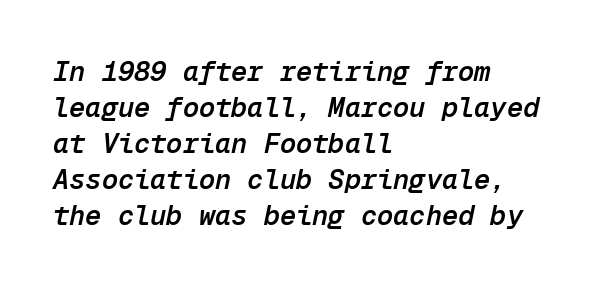
The glyphs are unaccompanied by any horizontal stroke below them. A typesetter would call this zero additional tracking. The letters are slanted; this is an italic face. The typesetting leans somewhat heavy: a semibold. A normal amount of white space separates one row of letters from the next. Line beginnings align vertically; line endings do not.
